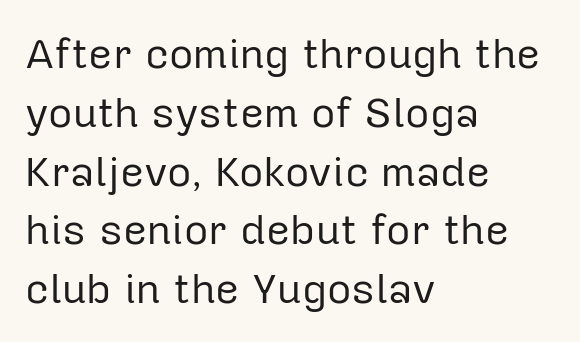
The image shows 42 px regular-weight sans-serif type, upright; set left-aligned, normal line spacing (1.4x), normal letter spacing, not underlined; low stroke contrast and a medium x-height.
